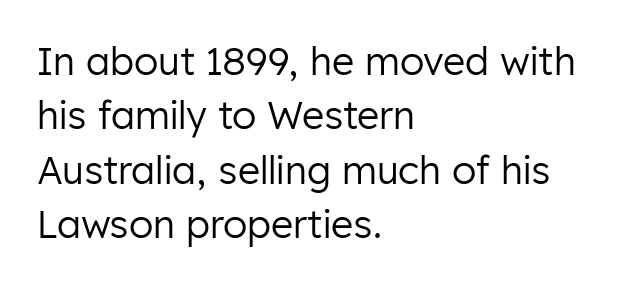
The image shows 38 px regular-weight sans-serif type, upright; set left-aligned, normal line spacing (1.43x), normal letter spacing, not underlined; low stroke contrast and a medium x-height.
